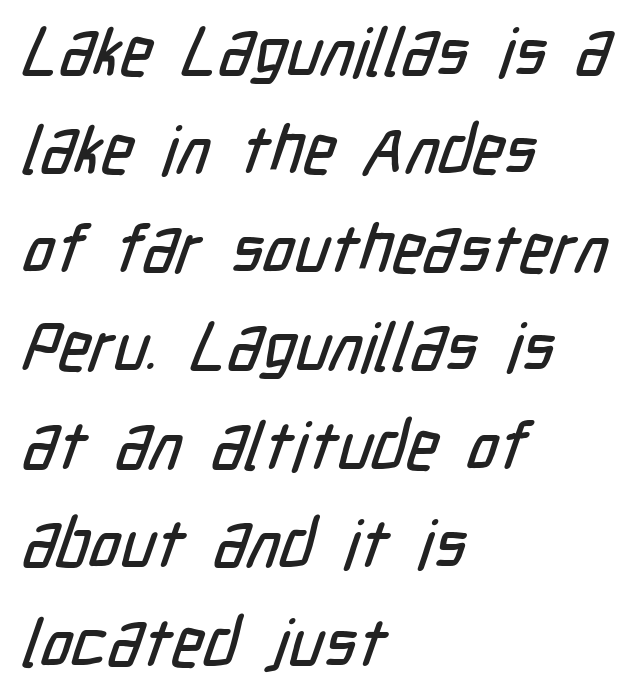
Q: Is the typeface a serif or a sans-serif typeface? A: Sans-serif.
Q: Is the text underlined? A: No.
Q: How is the paragraph aligned? A: Left-aligned.
Q: Is the spacing between letters normal or unusually wide? A: Normal.
Q: Is the spacing between lines tight, normal or loose? A: Normal.
Q: Width (condensed, normal, or wide)? A: Condensed.
Q: Stroke contrast? A: Low.
Q: x-height? A: Medium.
Q: Monospaced? A: No.
